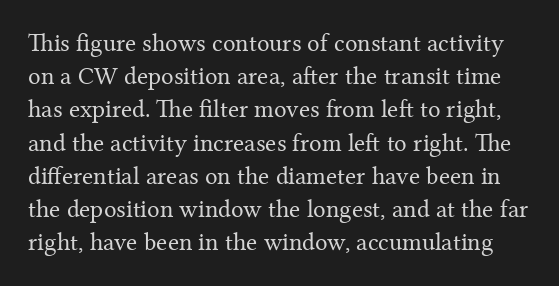
The image shows 25 px text type, upright; set normal line spacing (1.33x), normal letter spacing, not underlined.
